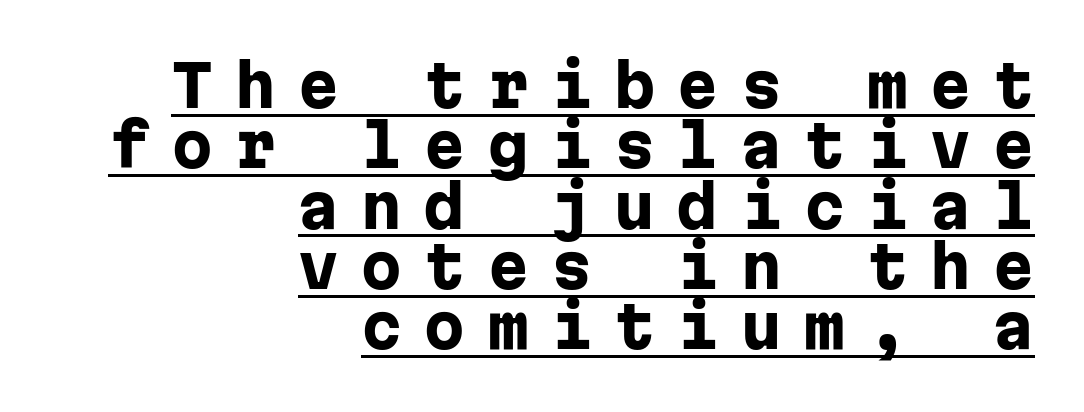
Q: Is the text bold? A: Yes.
Q: Is the text italic (slanted)? A: No, it is upright.
Q: Is the typeface a serif or a sans-serif typeface? A: Sans-serif.
Q: Is the text underlined? A: Yes.
Q: How is the paragraph aligned? A: Right-aligned.
Q: Is the spacing between letters normal or unusually wide? A: Unusually wide.
Q: Is the spacing between lines tight, normal or loose? A: Tight.
Q: Width (condensed, normal, or wide)? A: Normal.
Q: Stroke contrast? A: Low.
Q: x-height? A: Medium.
Q: Monospaced? A: Yes.
